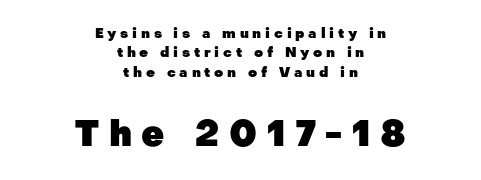
Rendered with straight, roman letterforms. Look at the glyph heights: the lower group is clearly the bigger setting. Check under the words: just untouched page. You could not count columns in this text — the font is proportionally spaced. What weight is shown? A full bold with thick strokes. This sample uses a sans-serif face.
